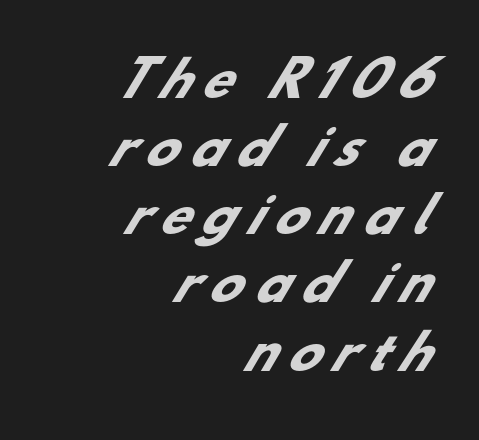
Q: Is the text bold? A: Yes.
Q: Is the typeface a serif or a sans-serif typeface? A: Sans-serif.
Q: Is the text underlined? A: No.
Q: How is the paragraph aligned? A: Right-aligned.
Q: Is the spacing between letters normal or unusually wide? A: Unusually wide.
Q: Is the spacing between lines tight, normal or loose? A: Normal.
Q: Width (condensed, normal, or wide)? A: Normal.
Q: Stroke contrast? A: Low.
Q: x-height? A: Small.
Q: Monospaced? A: No.
